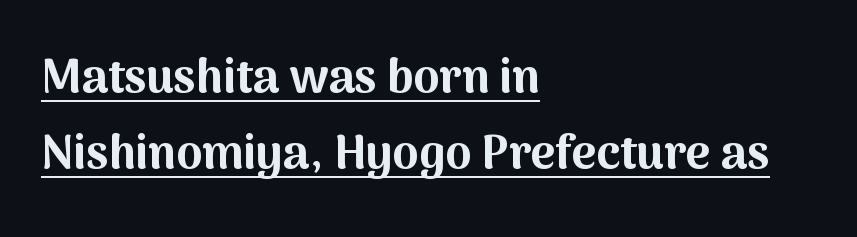
{"serif": "no", "italic": "no", "bold": "yes", "weight": "bold", "width": "normal", "stroke_contrast": "medium", "x_height": "medium", "monospaced": "no", "underline": "yes", "align": "left", "line_spacing": "normal", "line_spacing_ratio": 1.62, "letter_spacing": "normal", "letter_spacing_em": 0.0, "glyph_px": 47}
